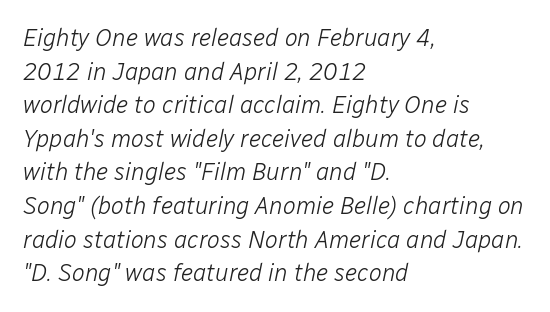
The image shows 24 px text type, italic (leaning right); set left-aligned, normal line spacing (1.4x), normal letter spacing, not underlined.
